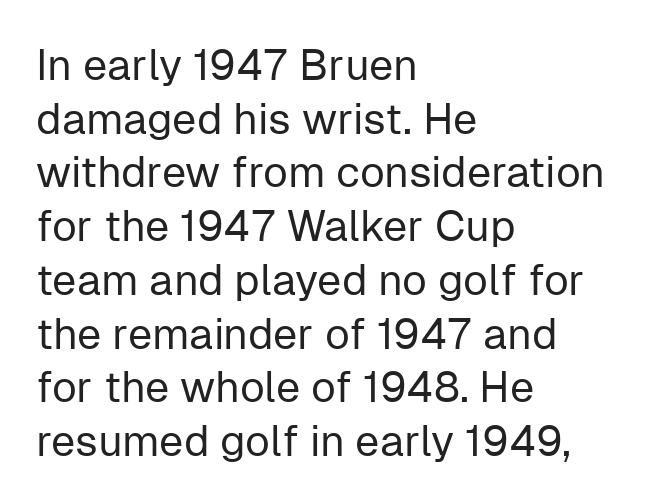
Q: Is the text bold? A: No.
Q: Is the text italic (slanted)? A: No, it is upright.
Q: Is the typeface a serif or a sans-serif typeface? A: Sans-serif.
Q: Is the text underlined? A: No.
Q: How is the paragraph aligned? A: Left-aligned.
Q: Is the spacing between letters normal or unusually wide? A: Normal.
Q: Is the spacing between lines tight, normal or loose? A: Normal.
Q: Width (condensed, normal, or wide)? A: Normal.
Q: Stroke contrast? A: Low.
Q: x-height? A: Medium.
Q: Monospaced? A: No.
